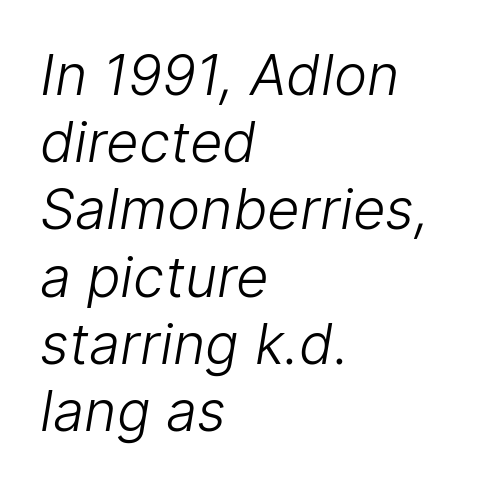
{"serif": "no", "bold": "no", "weight": "light", "width": "normal", "stroke_contrast": "low", "x_height": "medium", "monospaced": "no", "underline": "no", "align": "left", "line_spacing_ratio": 1.2, "letter_spacing": "normal", "letter_spacing_em": 0.0, "glyph_px": 56}
